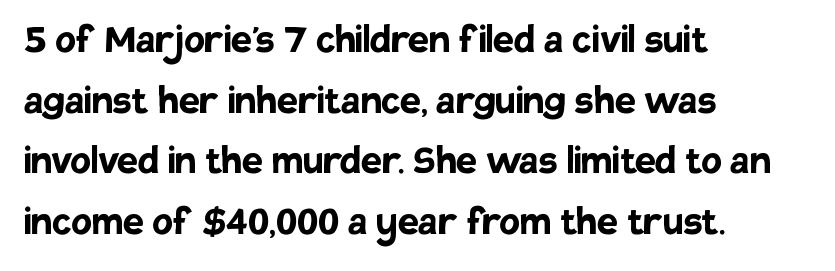
Heft: maximum for text — a bold. The lettering stays uniformly vertical, giving the passage a roman look. The area under the type is left untouched. Note the varied advance widths — an 'i' is clearly narrower than an 'm'. Are there feet on the stems? There aren't — it's a sans.
